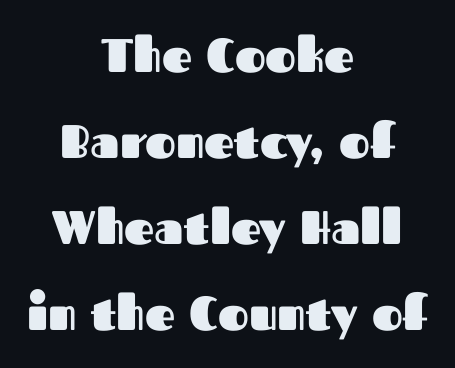
Q: Is the text bold? A: Yes.
Q: Is the text italic (slanted)? A: No, it is upright.
Q: Is the typeface a serif or a sans-serif typeface? A: Sans-serif.
Q: Is the text underlined? A: No.
Q: How is the paragraph aligned? A: Centered.
Q: Is the spacing between letters normal or unusually wide? A: Normal.
Q: Width (condensed, normal, or wide)? A: Normal.
Q: Stroke contrast? A: Medium.
Q: x-height? A: Medium.
Q: Monospaced? A: No.
